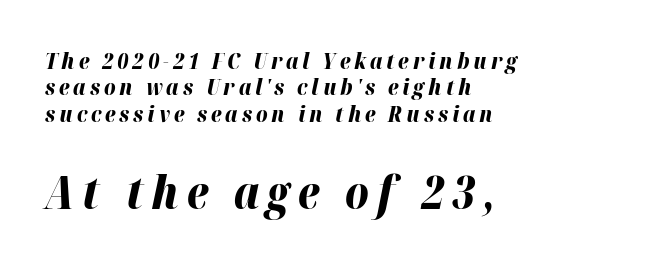
{"italic": "yes", "lean": "right", "slant_degrees": 12, "bold": "yes", "weight": "bold", "width": "normal", "stroke_contrast": "high", "x_height": "medium", "monospaced": "no", "underline": "no", "align": "left", "line_spacing_ratio": 1.2, "larger_block": "second", "size_ratio": 2.05, "glyph_px": 45}
